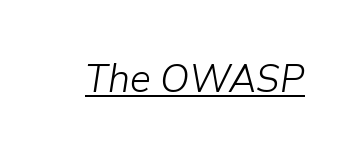
The image shows 38 px light type, italic (leaning right); set normal letter spacing, underlined; low stroke contrast and a medium x-height.
